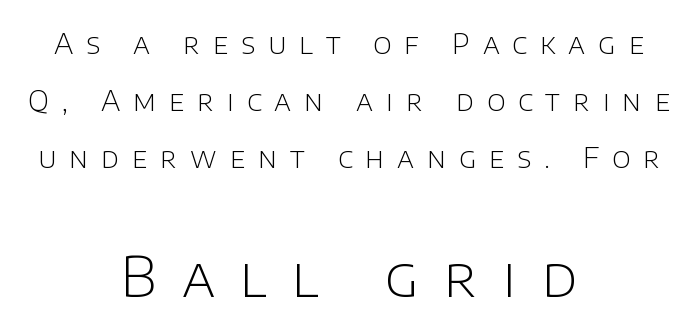
The image shows 55 px light sans-serif type, upright; set centered, loose line spacing (2.03x), unusually wide letter spacing (+0.46 em), not underlined; the second (bottom) block is 1.96x larger; low stroke contrast and a large x-height.
